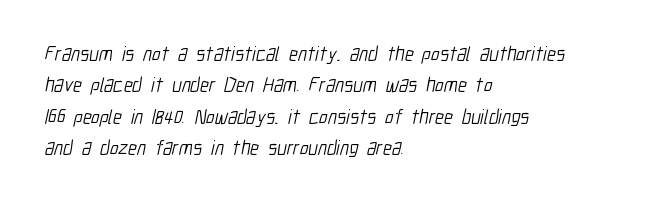
{"bold": "no", "underline": "no", "align": "left", "line_spacing": "normal", "line_spacing_ratio": 1.57, "letter_spacing": "normal", "letter_spacing_em": 0.0, "glyph_px": 20}
